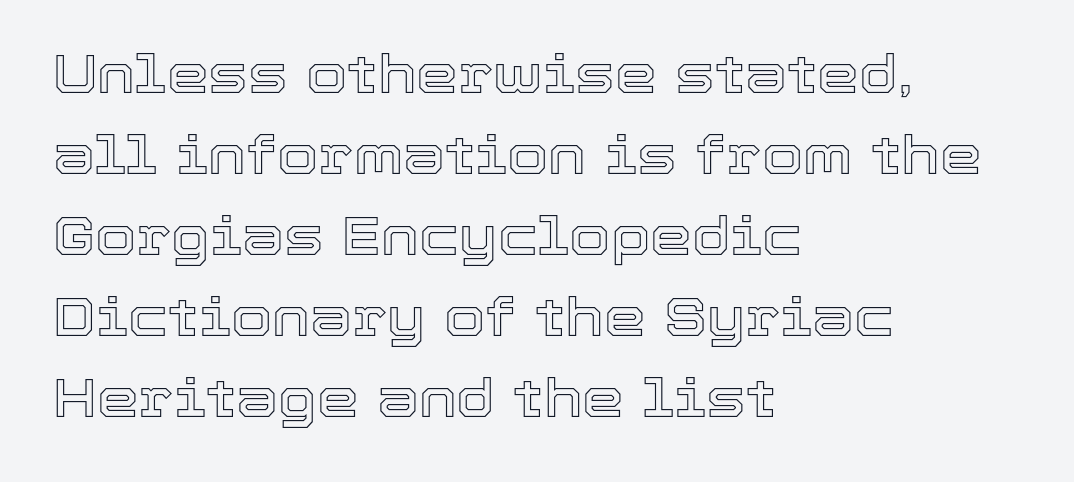
The image shows 53 px text type, upright; set left-aligned, normal line spacing (1.53x), normal letter spacing, not underlined; a medium x-height.
